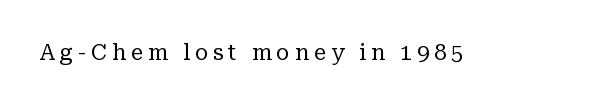
The image shows 22 px text type, upright; set unusually wide letter spacing (+0.22 em), not underlined.
